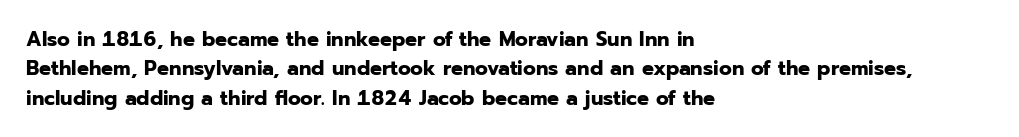
The image shows 21 px bold type, upright; set left-aligned, normal line spacing (1.4x), normal letter spacing, not underlined.
